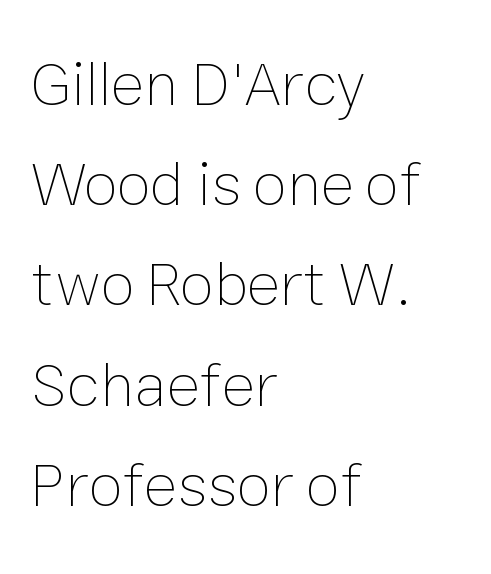
Each letter keeps its own natural width here, so spacing adapts to shape. A normal amount of white space separates one row of letters from the next. No chunkiness to these letters — they're not bold. The gaps between neighbouring characters are ordinary and unremarkable.
